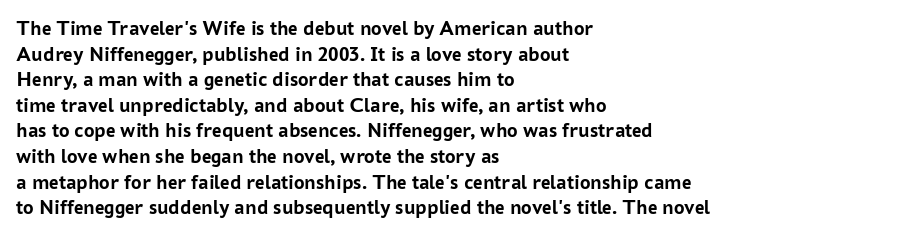
{"italic": "no", "bold": "yes", "underline": "no", "align": "left", "line_spacing_ratio": 1.22, "letter_spacing": "normal", "letter_spacing_em": 0.0, "glyph_px": 21}
